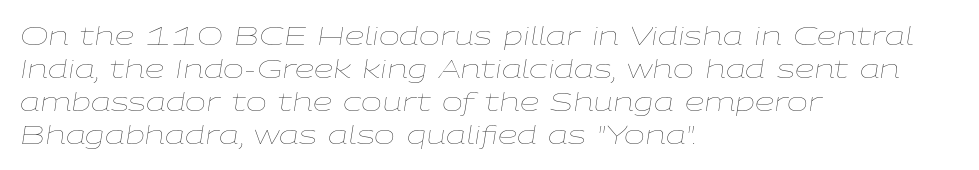
The image shows 25 px text type, italic (leaning right); set left-aligned, normal line spacing (1.32x), normal letter spacing, not underlined.
